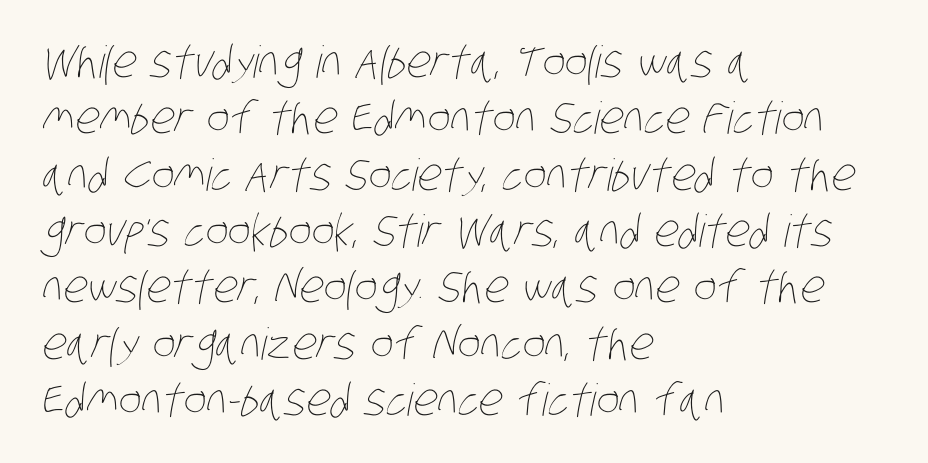
{"bold": "no", "weight": "thin", "width": "condensed", "stroke_contrast": "low", "x_height": "large", "monospaced": "no", "underline": "no", "align": "left", "line_spacing": "normal", "line_spacing_ratio": 1.28, "letter_spacing": "normal", "letter_spacing_em": 0.0, "glyph_px": 44}
